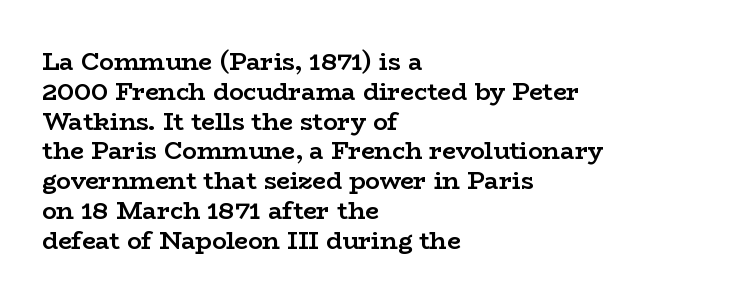
The image shows 24 px bold type, upright; set left-aligned, line spacing 1.24x, normal letter spacing, not underlined.
